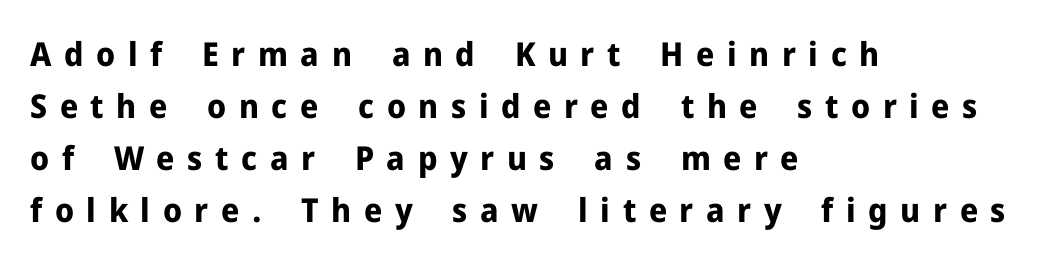
Q: Is the text bold? A: Yes.
Q: Is the text italic (slanted)? A: No, it is upright.
Q: Is the typeface a serif or a sans-serif typeface? A: Sans-serif.
Q: Is the text underlined? A: No.
Q: How is the paragraph aligned? A: Left-aligned.
Q: Is the spacing between letters normal or unusually wide? A: Unusually wide.
Q: Is the spacing between lines tight, normal or loose? A: Normal.
Q: Width (condensed, normal, or wide)? A: Normal.
Q: Stroke contrast? A: Low.
Q: x-height? A: Medium.
Q: Monospaced? A: No.
